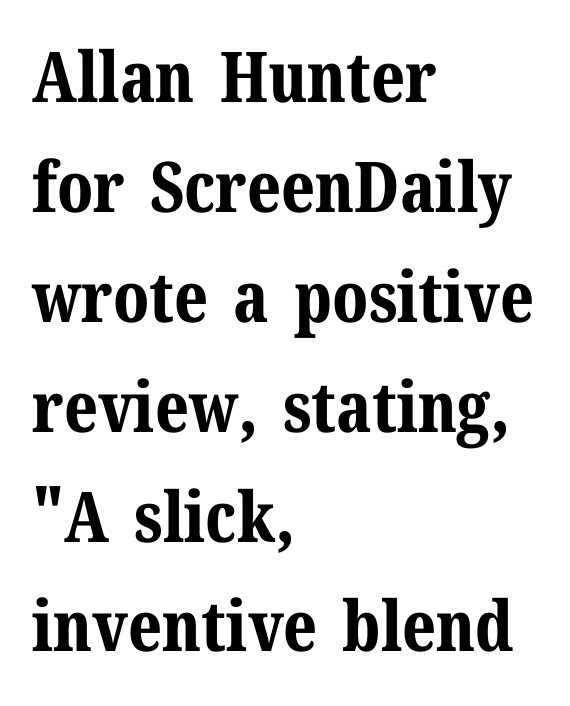
Q: Is the text bold? A: Yes.
Q: Is the text italic (slanted)? A: No, it is upright.
Q: Is the typeface a serif or a sans-serif typeface? A: Serif.
Q: Is the text underlined? A: No.
Q: How is the paragraph aligned? A: Left-aligned.
Q: Is the spacing between letters normal or unusually wide? A: Normal.
Q: Is the spacing between lines tight, normal or loose? A: Normal.
Q: Width (condensed, normal, or wide)? A: Normal.
Q: Stroke contrast? A: Medium.
Q: x-height? A: Medium.
Q: Monospaced? A: No.
